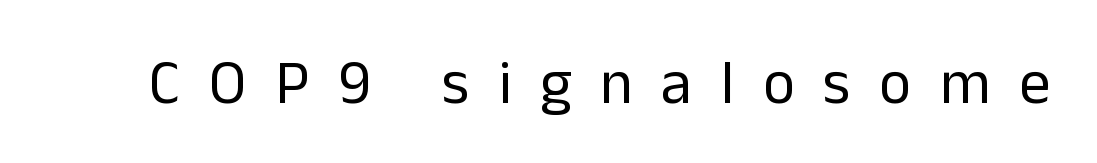
The image shows 62 px regular-weight sans-serif type, upright; set unusually wide letter spacing (+0.46 em), not underlined; low stroke contrast and a medium x-height.
